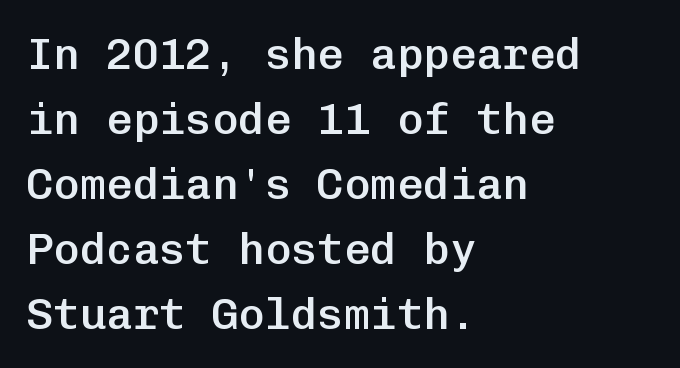
{"serif": "no", "italic": "no", "bold": "semi", "weight": "semibold", "width": "normal", "stroke_contrast": "low", "x_height": "medium", "monospaced": "yes", "underline": "no", "align": "left", "line_spacing": "normal", "line_spacing_ratio": 1.48, "letter_spacing": "normal", "letter_spacing_em": 0.0, "glyph_px": 44}
